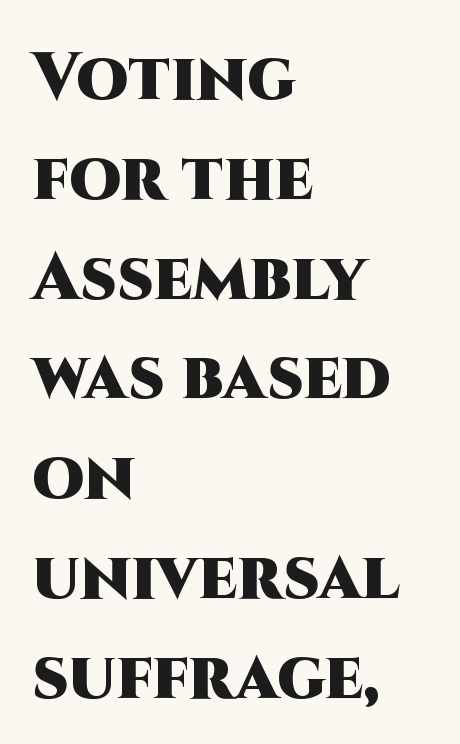
The image shows 67 px heavy sans-serif type, upright; set left-aligned, normal line spacing (1.49x), normal letter spacing, not underlined; high stroke contrast and a large x-height.
